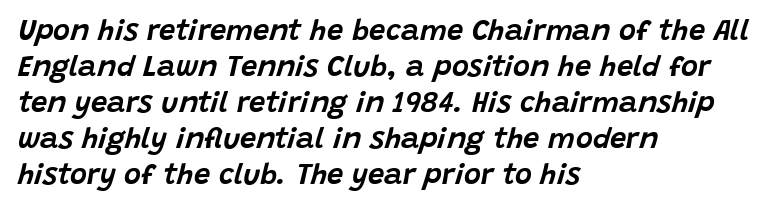
Nobody touched the tracking dial on this one. The passage shown is typed in a proportional face where columns would drift. You can tell it's italic because the verticals aren't actually vertical. Is the block centered? No — it sits flush against the left margin.
